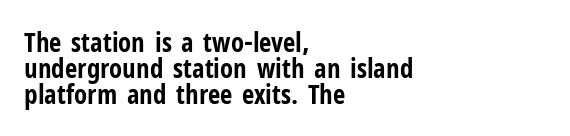
Q: Is the text bold? A: Yes.
Q: Is the text italic (slanted)? A: No, it is upright.
Q: Is the text underlined? A: No.
Q: How is the paragraph aligned? A: Left-aligned.
Q: Is the spacing between letters normal or unusually wide? A: Normal.
Q: Is the spacing between lines tight, normal or loose? A: Tight.
